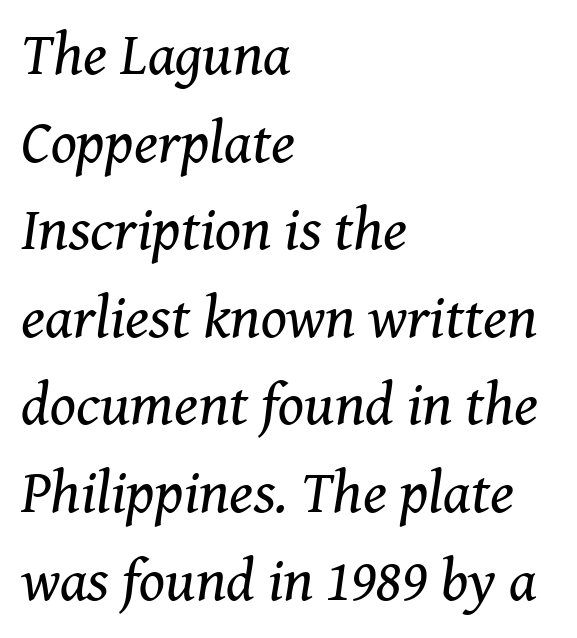
{"serif": "yes", "italic": "yes", "lean": "right", "slant_degrees": 8, "bold": "no", "weight": "regular", "width": "normal", "stroke_contrast": "medium", "x_height": "medium", "monospaced": "no", "underline": "no", "align": "left", "line_spacing": "normal", "line_spacing_ratio": 1.46, "letter_spacing": "normal", "letter_spacing_em": 0.0, "glyph_px": 60}
